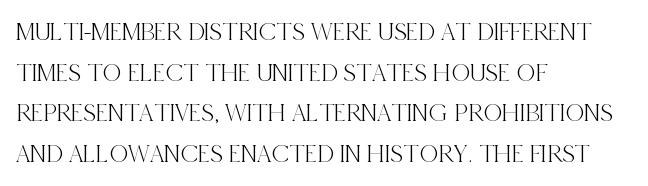
The image shows 26 px text type, upright; set left-aligned, normal line spacing (1.56x), normal letter spacing, not underlined.
